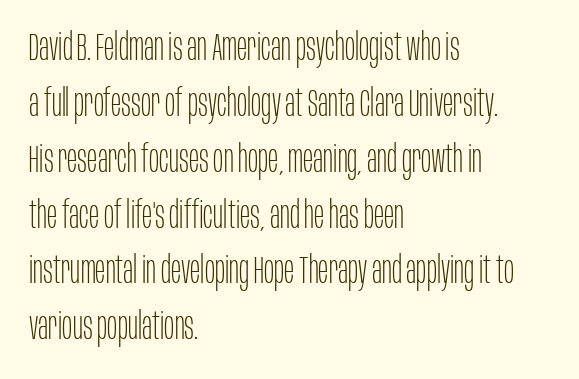
The passage shown is typed in a proportional face where columns would drift. Observe the absence of serifs on each vertical stroke in this sample. Words appear dense and cohesive because spacing is normal. Rows of type keep a routine distance in the vertical direction. A student would call this left alignment; a typographer would say flush left, rag right.
